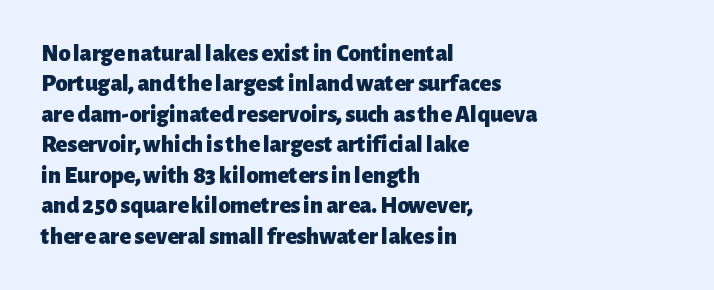
The glyphs are unaccompanied by any horizontal stroke below them. The leading is moderate, giving the passage an even texture. Left-aligned paragraph, ragged on the right. A full-strength bold gives these letters their thick strokes. This sample uses an upright cut, with every glyph sitting square on the baseline.
